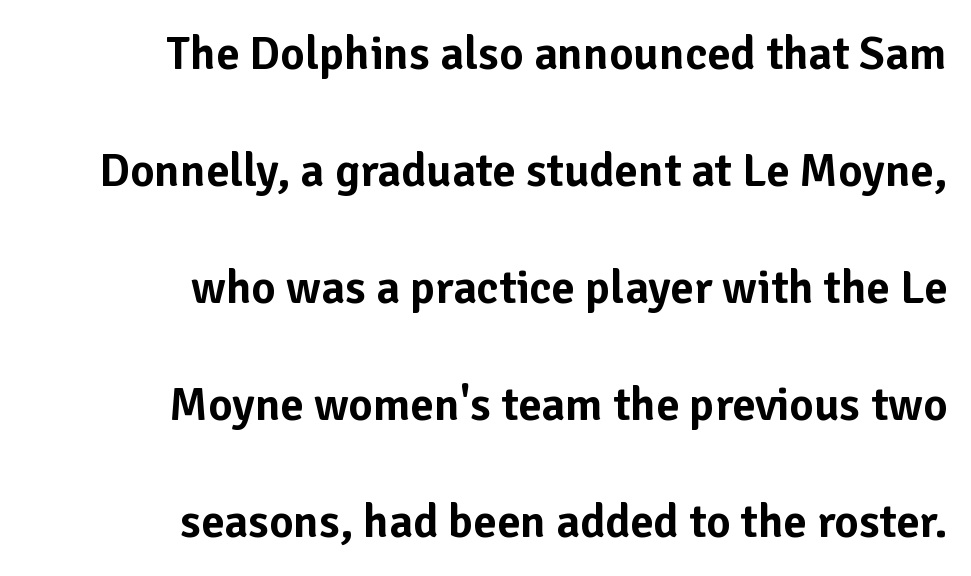
The image shows 47 px sans-serif type, upright; set right-aligned, loose line spacing (2.49x), normal letter spacing, not underlined; low stroke contrast and a medium x-height.
